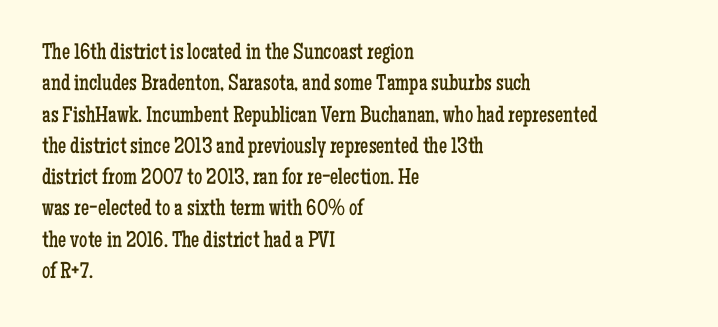
One glance says typical: line gaps are just what's usual. What stands out about the letter spacing? Nothing — it is the standard amount. This reads as an unemphasized weight, regular at the heaviest. The text block is weighted toward the left margin, trailing off unevenly rightward. Descender tails drop into unmarked territory. The specimen reads as upright at a glance.
